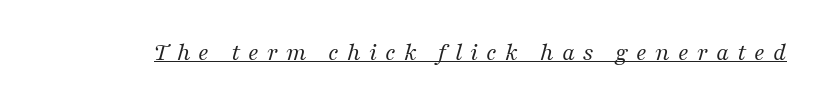
The image shows 26 px text type, italic (leaning right); set unusually wide letter spacing (+0.31 em), underlined.
